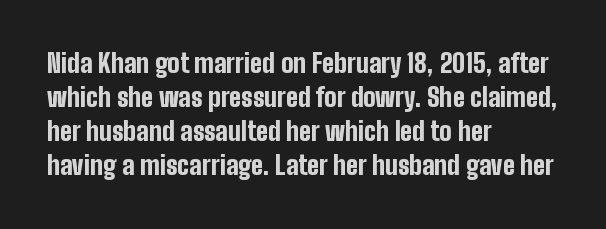
Typeset ragged right — the left edge is the straight one. Words float on clear page, feet unadorned. Vertically, the passage feels balanced, rows spaced as you'd expect. This sample uses plain, unmodified letter spacing. Summary of weight: heavy, a full bold. Characters remain perfectly vertical along every line.
